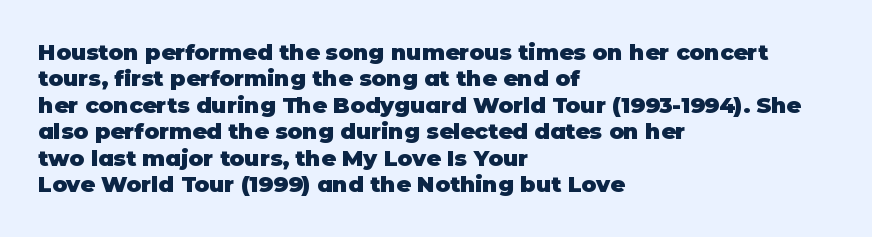
{"italic": "no", "bold": "yes", "underline": "no", "align": "left", "line_spacing_ratio": 1.2, "letter_spacing": "normal", "letter_spacing_em": 0.0, "glyph_px": 22}
